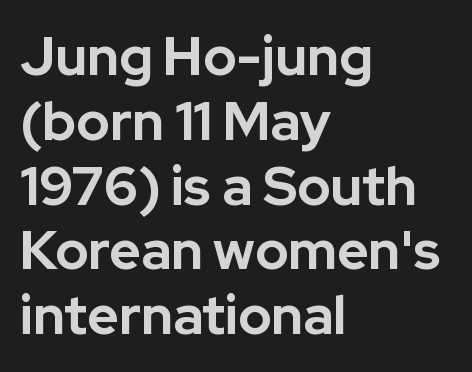
The image shows 54 px bold sans-serif type, upright; set left-aligned, line spacing 1.2x, normal letter spacing, not underlined; low stroke contrast and a medium x-height.
